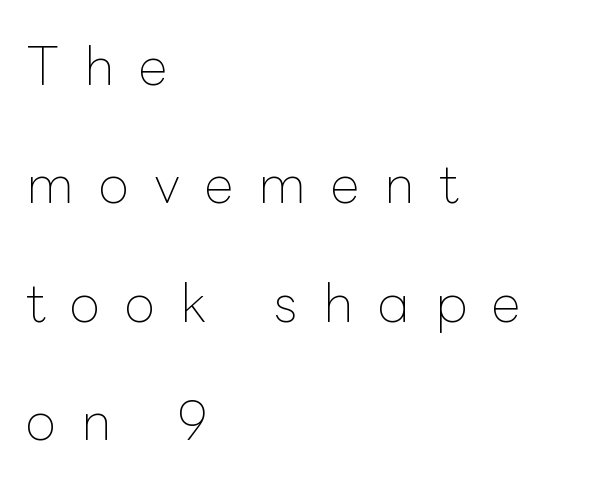
The image shows 50 px thin type, upright; set left-aligned, loose line spacing (2.37x), unusually wide letter spacing (+0.5 em), not underlined; low stroke contrast and a medium x-height.
